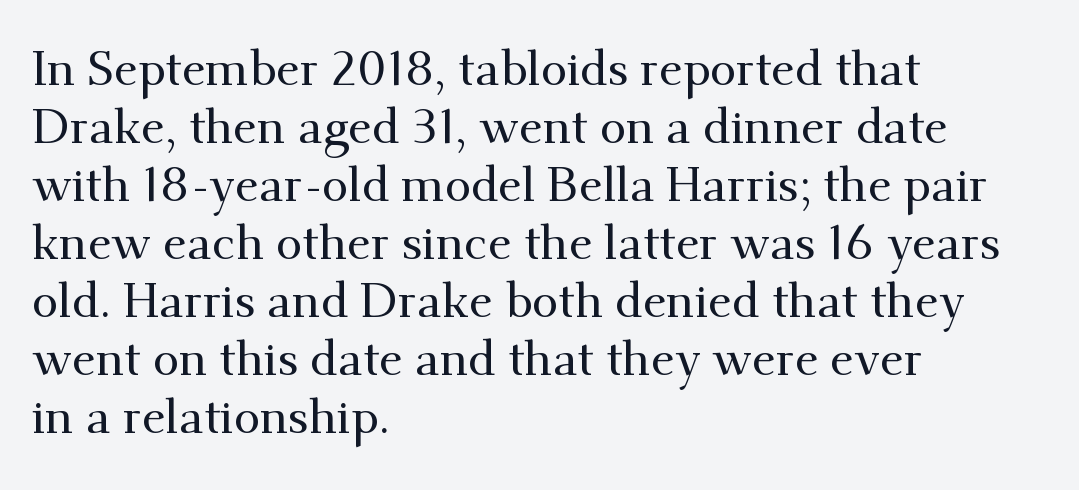
Q: Is the text italic (slanted)? A: No, it is upright.
Q: Is the typeface a serif or a sans-serif typeface? A: Serif.
Q: Is the text underlined? A: No.
Q: How is the paragraph aligned? A: Left-aligned.
Q: Is the spacing between letters normal or unusually wide? A: Normal.
Q: Width (condensed, normal, or wide)? A: Normal.
Q: Stroke contrast? A: Medium.
Q: x-height? A: Small.
Q: Monospaced? A: No.
